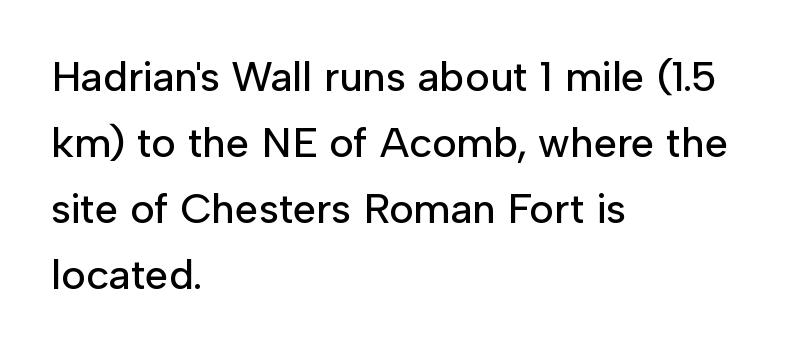
The image shows 42 px sans-serif type, upright; set left-aligned, normal line spacing (1.57x), normal letter spacing, not underlined; low stroke contrast and a medium x-height.
